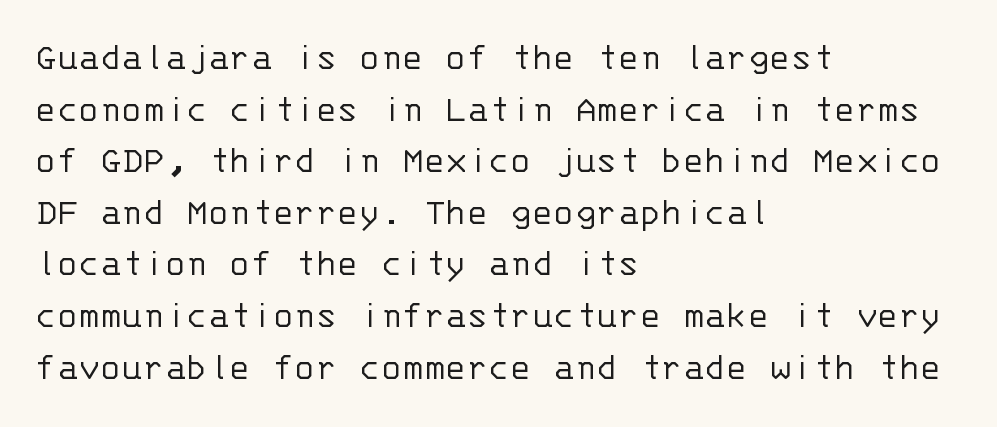
Q: Is the text bold? A: No.
Q: Is the text italic (slanted)? A: No, it is upright.
Q: Is the typeface a serif or a sans-serif typeface? A: Sans-serif.
Q: Is the text underlined? A: No.
Q: How is the paragraph aligned? A: Left-aligned.
Q: Is the spacing between letters normal or unusually wide? A: Normal.
Q: Is the spacing between lines tight, normal or loose? A: Normal.
Q: Width (condensed, normal, or wide)? A: Normal.
Q: Stroke contrast? A: Low.
Q: x-height? A: Large.
Q: Monospaced? A: Yes.
